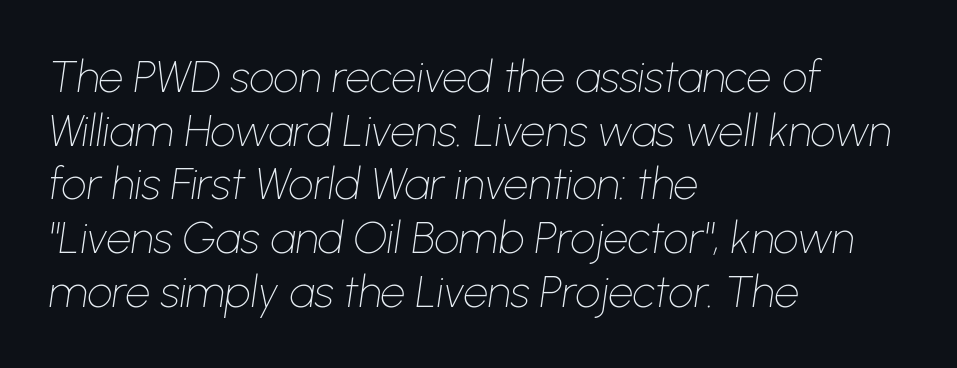
The image shows 44 px thin type, italic (leaning right); set left-aligned, line spacing 1.22x, normal letter spacing, not underlined; low stroke contrast and a medium x-height.
